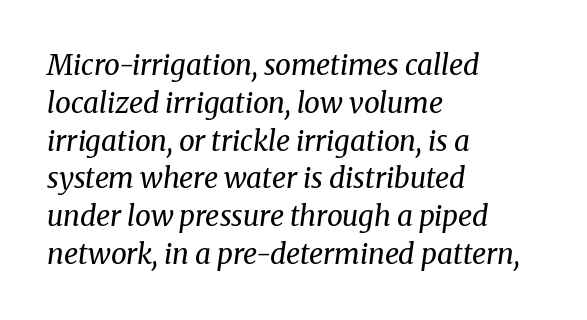
The image shows 28 px regular-weight serif type, italic (leaning right); set left-aligned, normal line spacing (1.35x), normal letter spacing, not underlined; medium stroke contrast and a medium x-height.
